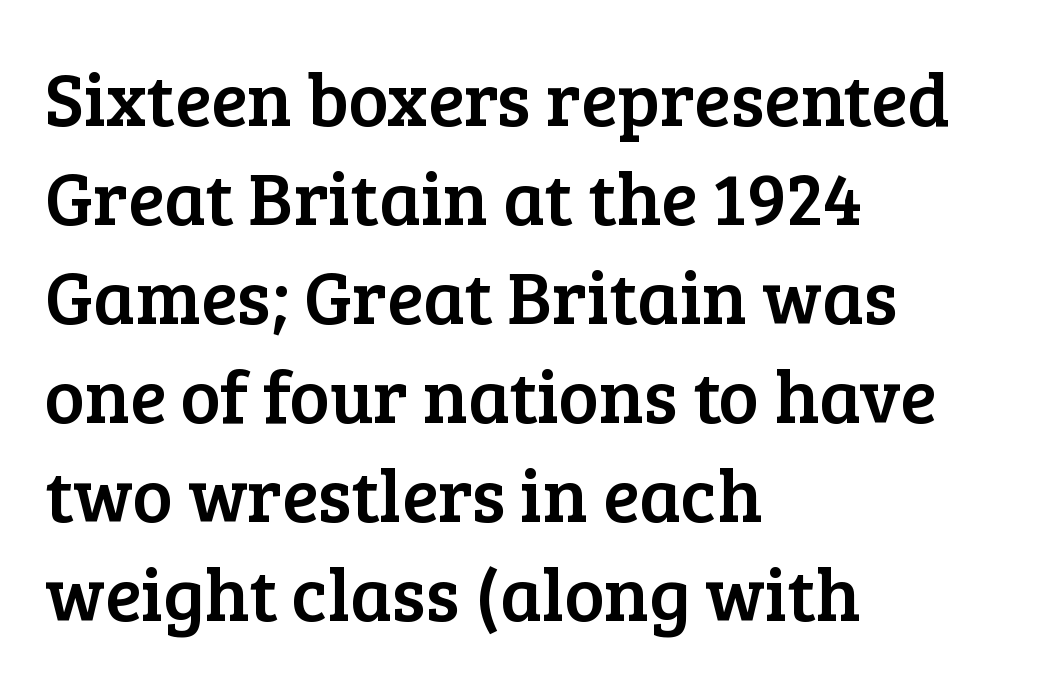
The letterforms sit shoulder to shoulder at normal distance. Do the characters align in a grid? No, the font is proportional. The letters carry serifs — small finishing strokes at the ends of their stems. Italic: no, the glyphs are upright roman.
